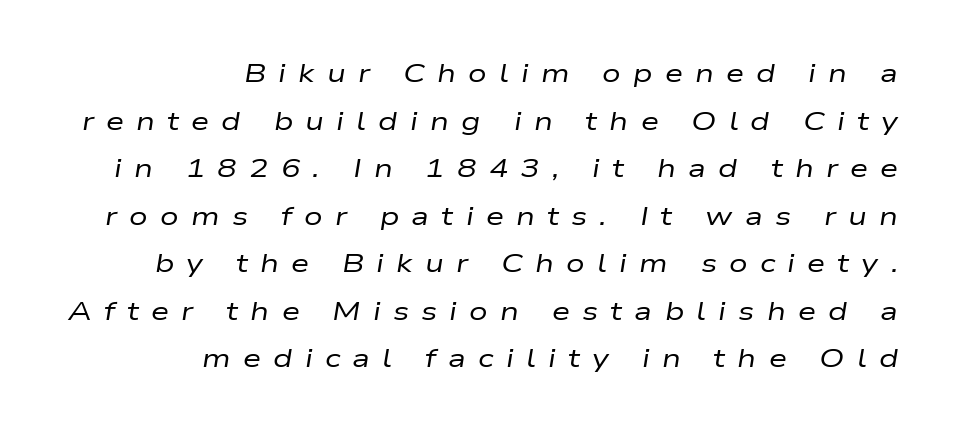
Type without underlining. You could only call the tracking loose — the letters float apart. Layout note: lines flush right. Ink coverage per letter is moderate at most. Would a proofreader flag this as italicized? Yes.
